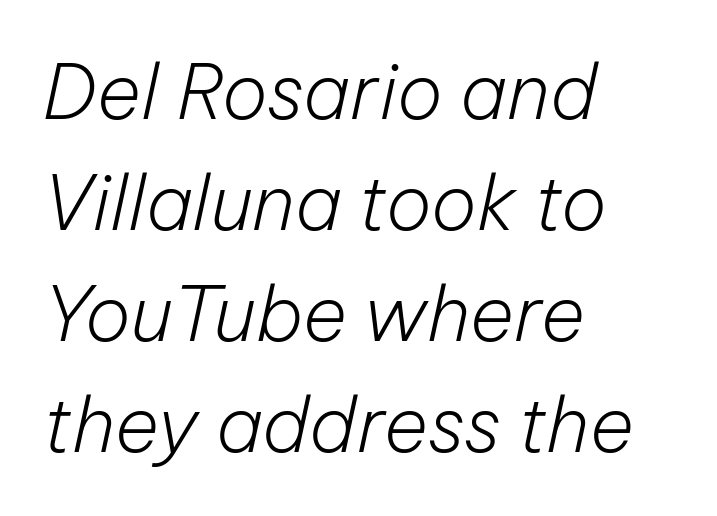
Q: Is the text bold? A: No.
Q: Is the text italic (slanted)? A: Yes, it leans right by about 12 degrees.
Q: Is the text underlined? A: No.
Q: How is the paragraph aligned? A: Left-aligned.
Q: Is the spacing between letters normal or unusually wide? A: Normal.
Q: Is the spacing between lines tight, normal or loose? A: Normal.
Q: Width (condensed, normal, or wide)? A: Normal.
Q: Stroke contrast? A: Low.
Q: x-height? A: Medium.
Q: Monospaced? A: No.
